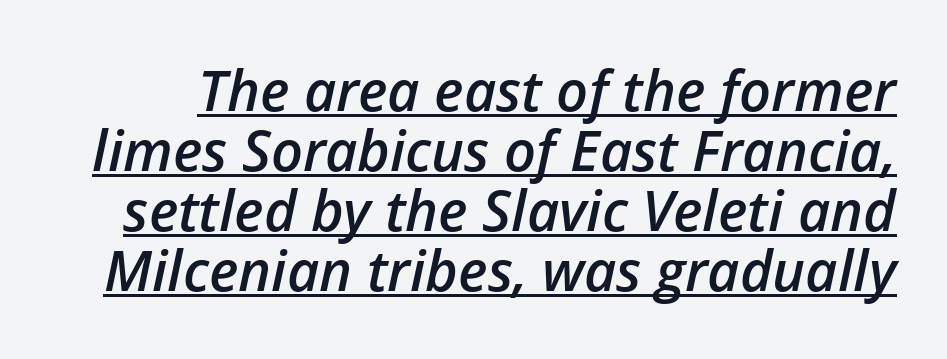
This sample trades vertical openness for compactness between lines. A somewhat darkened texture: the type is semibold rather than bold. These lines are rendered in a variable-pitch font. Look at the tracking — it's just the regular setting, nothing added. Underlining? Definitely there. Looking at the ascenders, they clearly lean.
